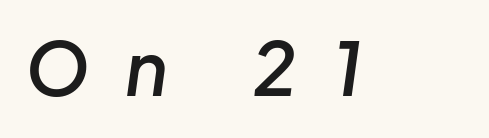
Strokes here are thickened, but only to semibold level. You could not count columns in this text — the font is proportionally spaced. Designer's note — italics engaged. Glance below the letters and you will spot only blank space. Here the glyphs are tracked loosely, breaking word shapes into spaced letters.
